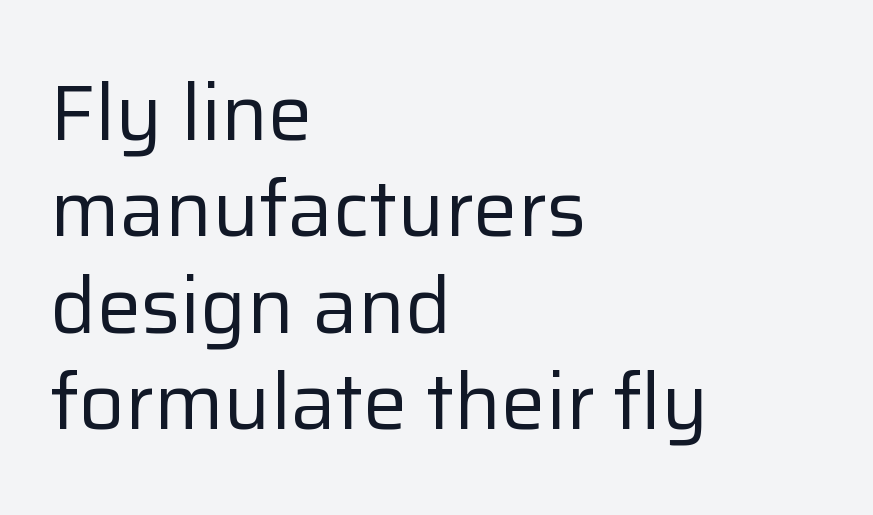
Q: Is the text bold? A: No.
Q: Is the text italic (slanted)? A: No, it is upright.
Q: Is the typeface a serif or a sans-serif typeface? A: Sans-serif.
Q: Is the text underlined? A: No.
Q: How is the paragraph aligned? A: Left-aligned.
Q: Is the spacing between letters normal or unusually wide? A: Normal.
Q: Width (condensed, normal, or wide)? A: Normal.
Q: Stroke contrast? A: Low.
Q: x-height? A: Medium.
Q: Monospaced? A: No.
